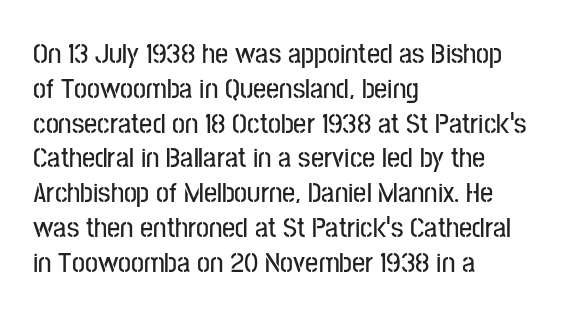
Q: Is the text italic (slanted)? A: No, it is upright.
Q: Is the typeface a serif or a sans-serif typeface? A: Sans-serif.
Q: Is the text underlined? A: No.
Q: How is the paragraph aligned? A: Left-aligned.
Q: Is the spacing between letters normal or unusually wide? A: Normal.
Q: Width (condensed, normal, or wide)? A: Condensed.
Q: Stroke contrast? A: Low.
Q: x-height? A: Medium.
Q: Monospaced? A: No.
